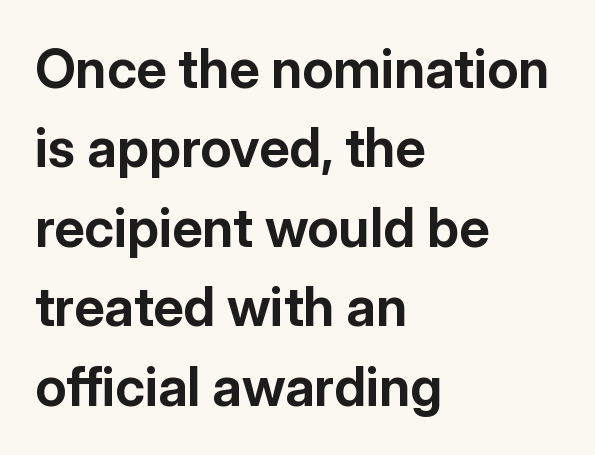
Q: Is the text bold? A: Yes.
Q: Is the text italic (slanted)? A: No, it is upright.
Q: Is the typeface a serif or a sans-serif typeface? A: Sans-serif.
Q: Is the text underlined? A: No.
Q: How is the paragraph aligned? A: Left-aligned.
Q: Is the spacing between letters normal or unusually wide? A: Normal.
Q: Is the spacing between lines tight, normal or loose? A: Normal.
Q: Width (condensed, normal, or wide)? A: Normal.
Q: Stroke contrast? A: Low.
Q: x-height? A: Medium.
Q: Monospaced? A: No.
